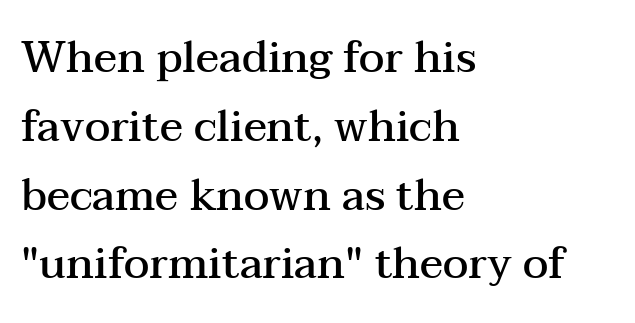
The image shows 43 px semibold, wide serif type, upright; set left-aligned, normal line spacing (1.6x), normal letter spacing, not underlined; medium stroke contrast and a medium x-height.
